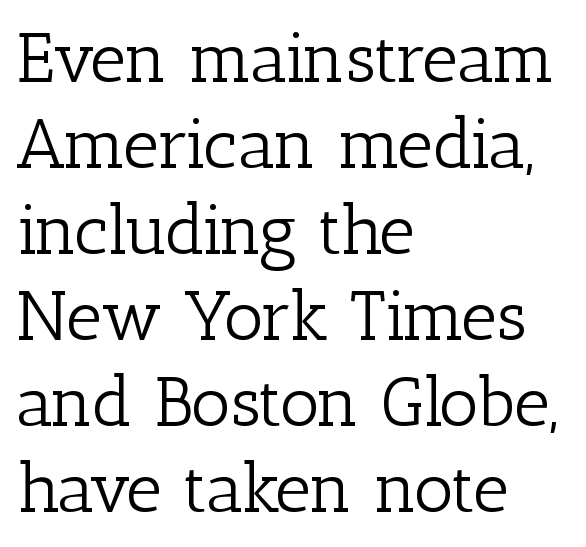
{"serif": "yes", "italic": "no", "bold": "no", "weight": "light", "width": "normal", "stroke_contrast": "low", "x_height": "medium", "monospaced": "no", "underline": "no", "align": "left", "line_spacing_ratio": 1.23, "letter_spacing": "normal", "letter_spacing_em": 0.0, "glyph_px": 70}
